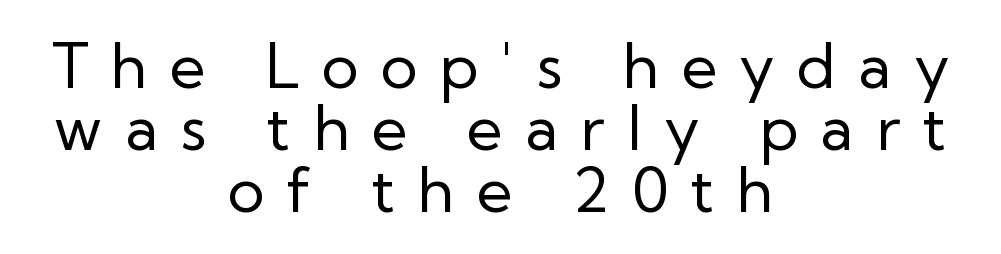
The image shows 62 px regular-weight sans-serif type, upright; set centered, tight line spacing (1.0x), unusually wide letter spacing (+0.36 em), not underlined; low stroke contrast and a medium x-height.
